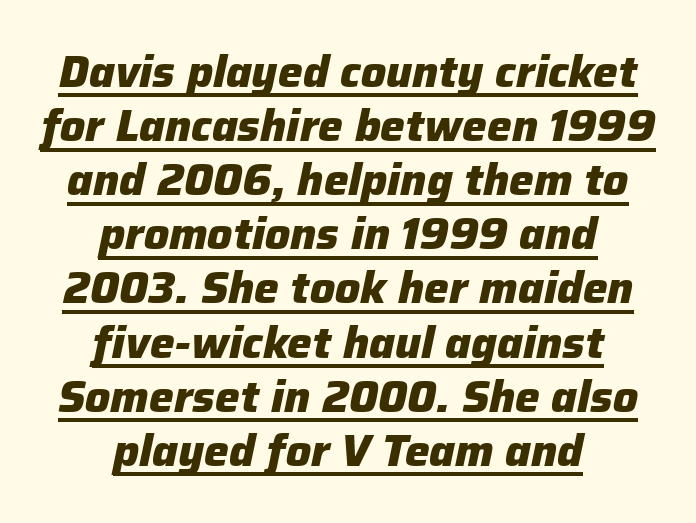
If you folded the block vertically in half, each line would mirror itself in length. The rendering applies a slant to the glyphs. Glyph-to-glyph distance matches everyday printed text. Here the designer chose a conventional face with non-uniform glyph widths. Honestly, the underline is the first thing you notice here.
